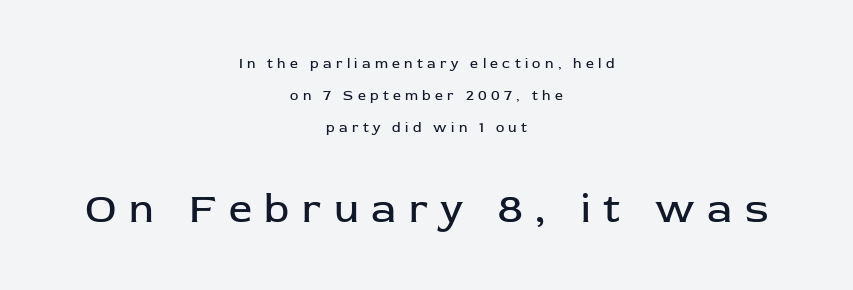
Do the characters align in a grid? No, the font is proportional. Serifs: no, the terminals of the letterforms are clean. The specimen omits any rule beneath the text block's lines. The leading is generous, giving the passage an open texture. Is the lower block the larger one? Yes — the lower block carries the bigger type.
